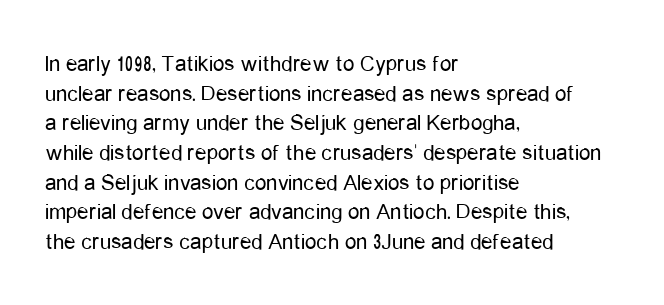
{"italic": "no", "bold": "no", "underline": "no", "align": "left", "line_spacing": "normal", "line_spacing_ratio": 1.29, "letter_spacing": "normal", "letter_spacing_em": 0.0, "glyph_px": 23}
